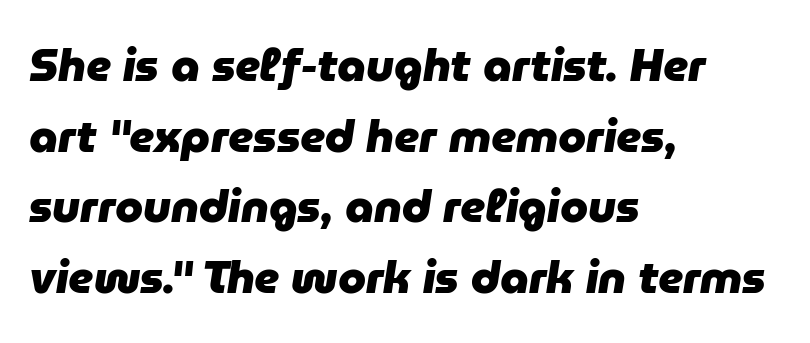
{"italic": "yes", "lean": "right", "slant_degrees": 9, "bold": "yes", "weight": "heavy", "width": "normal", "stroke_contrast": "low", "x_height": "medium", "monospaced": "no", "underline": "no", "align": "left", "line_spacing": "normal", "line_spacing_ratio": 1.57, "letter_spacing": "normal", "letter_spacing_em": 0.0, "glyph_px": 45}
